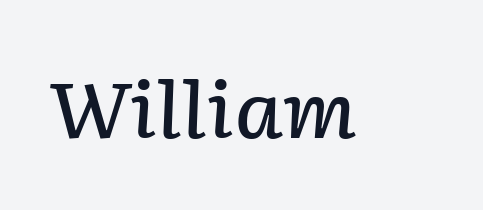
This rendering leaves character spacing at its baseline value. The strokes are fattened partway — semibold, not bold. The words here are not underlined. Posture: slanted.
